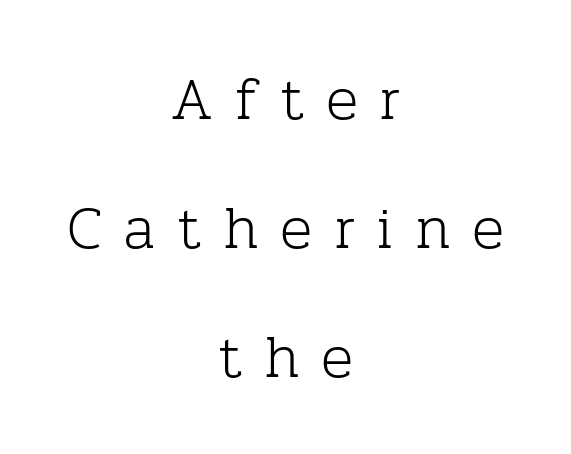
The font is comparable to plain body text, perhaps lighter. Caption: multi-line text, centered on the measure. Spacing verdict: proportional, widths tailored to each character. What kind of face is this? One with serifs. Letter spacing: wide.
